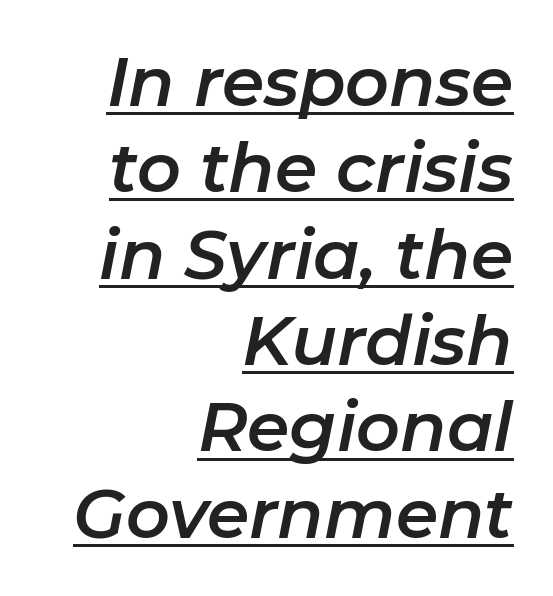
The image shows 68 px text type, italic (leaning right); set right-aligned, normal line spacing (1.27x), normal letter spacing, underlined; low stroke contrast and a medium x-height.
